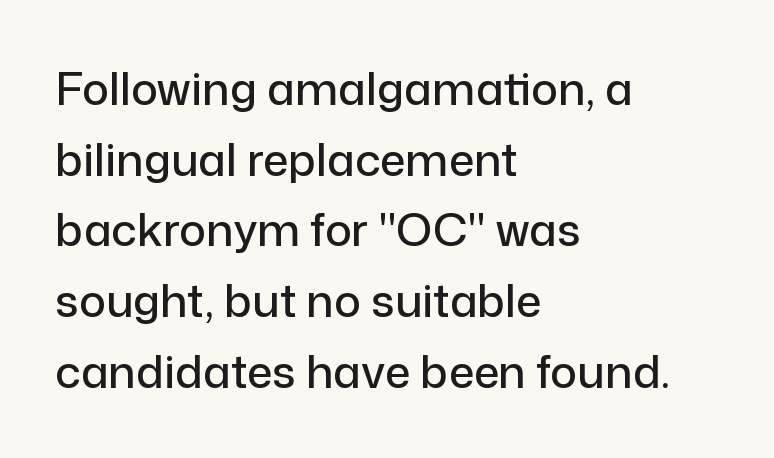
The image shows 45 px sans-serif type, upright; set left-aligned, normal line spacing (1.57x), normal letter spacing, not underlined; low stroke contrast and a medium x-height.
